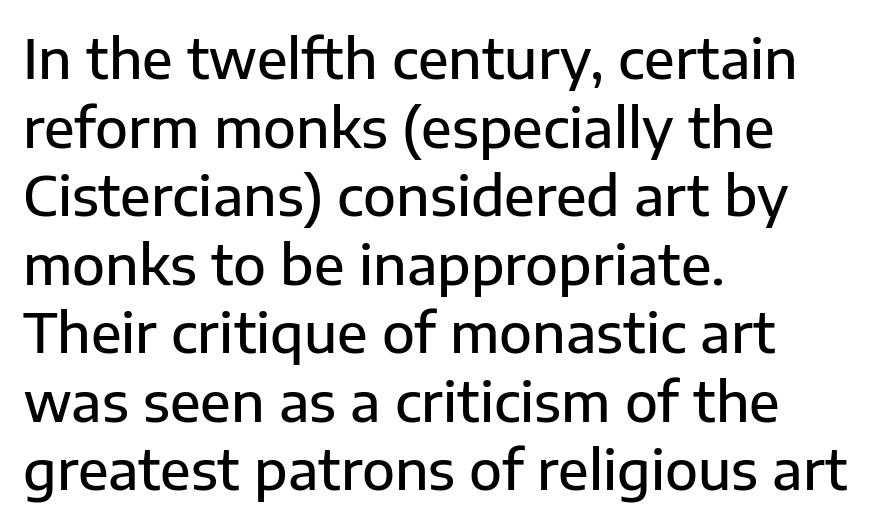
The image shows 54 px semibold sans-serif type, upright; set left-aligned, normal line spacing (1.27x), normal letter spacing, not underlined; low stroke contrast and a medium x-height.
